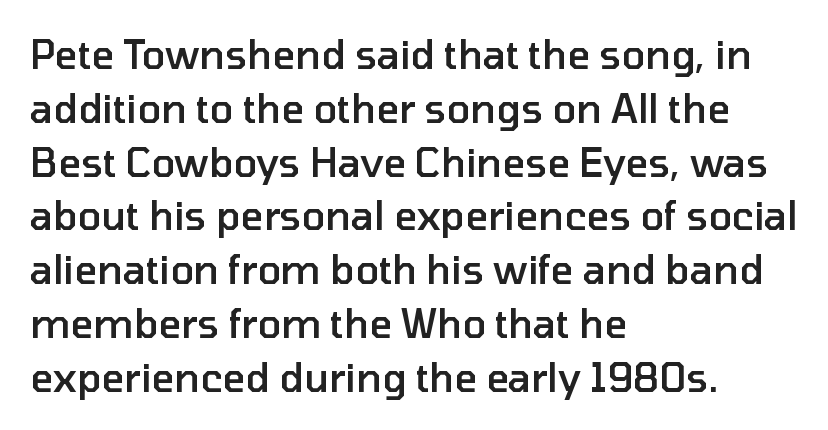
Q: Is the text bold? A: Semi-bold.
Q: Is the text italic (slanted)? A: No, it is upright.
Q: Is the typeface a serif or a sans-serif typeface? A: Sans-serif.
Q: Is the text underlined? A: No.
Q: How is the paragraph aligned? A: Left-aligned.
Q: Is the spacing between letters normal or unusually wide? A: Normal.
Q: Is the spacing between lines tight, normal or loose? A: Normal.
Q: Width (condensed, normal, or wide)? A: Normal.
Q: Stroke contrast? A: Low.
Q: x-height? A: Medium.
Q: Monospaced? A: No.
